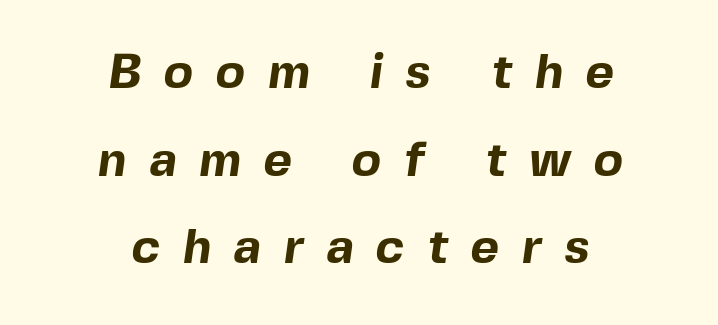
{"serif": "no", "bold": "yes", "weight": "bold", "width": "normal", "x_height": "medium", "monospaced": "no", "underline": "no", "align": "center", "line_spacing_ratio": 1.79, "letter_spacing": "wide", "letter_spacing_em": 0.46, "glyph_px": 49}
